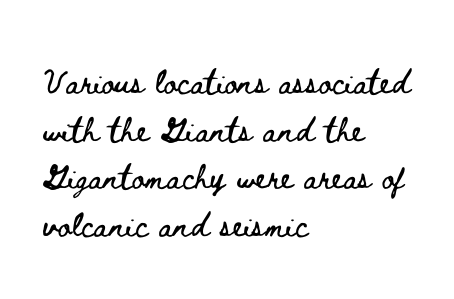
The image shows 31 px wide type; set left-aligned, normal line spacing (1.54x), normal letter spacing, not underlined; low stroke contrast and a small x-height.
